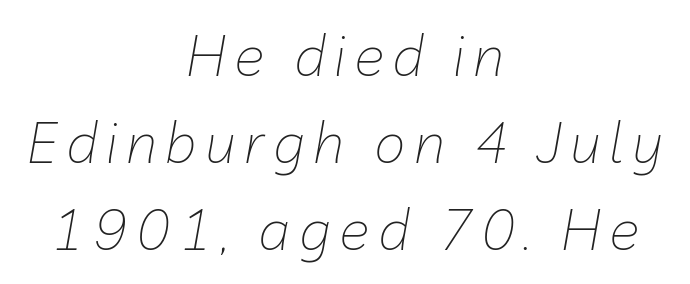
Q: Is the text bold? A: No.
Q: Is the text italic (slanted)? A: Yes, it leans right by about 10 degrees.
Q: Is the text underlined? A: No.
Q: How is the paragraph aligned? A: Centered.
Q: Is the spacing between lines tight, normal or loose? A: Normal.
Q: Width (condensed, normal, or wide)? A: Normal.
Q: Stroke contrast? A: Low.
Q: x-height? A: Medium.
Q: Monospaced? A: No.
